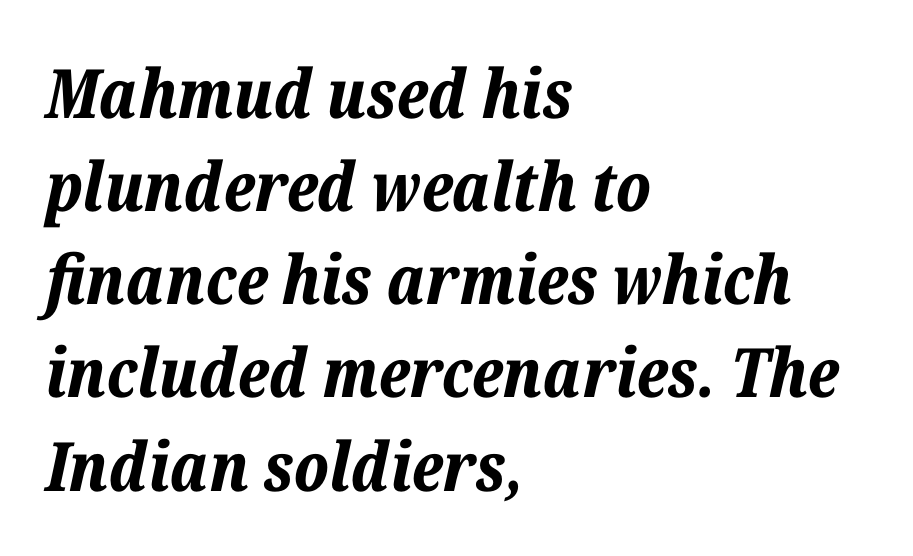
{"italic": "yes", "lean": "right", "slant_degrees": 12, "bold": "yes", "weight": "bold", "width": "normal", "stroke_contrast": "low", "x_height": "medium", "monospaced": "no", "underline": "no", "align": "left", "line_spacing": "normal", "line_spacing_ratio": 1.37, "letter_spacing": "normal", "letter_spacing_em": 0.0, "glyph_px": 68}
